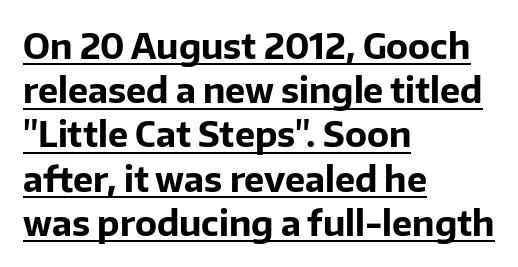
Q: Is the text bold? A: Yes.
Q: Is the text italic (slanted)? A: No, it is upright.
Q: Is the typeface a serif or a sans-serif typeface? A: Sans-serif.
Q: Is the text underlined? A: Yes.
Q: How is the paragraph aligned? A: Left-aligned.
Q: Is the spacing between letters normal or unusually wide? A: Normal.
Q: Is the spacing between lines tight, normal or loose? A: Normal.
Q: Width (condensed, normal, or wide)? A: Normal.
Q: Stroke contrast? A: Low.
Q: x-height? A: Medium.
Q: Monospaced? A: No.
